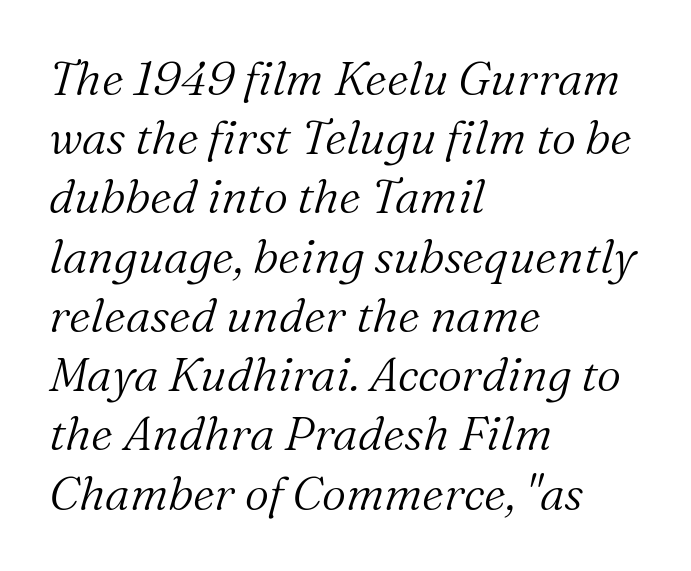
The image shows 47 px light serif type, italic (leaning right); set left-aligned, normal line spacing (1.26x), normal letter spacing, not underlined; medium stroke contrast and a medium x-height.
